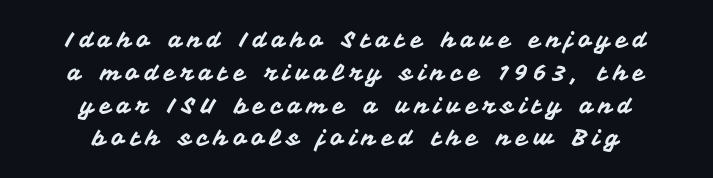
The string is rendered with underlining switched off. Honestly, the row spacing looks completely unremarkable. Characters follow at a spacing far wider than the type designer built in. Where is the straight margin? There isn't one; the lines are centered.
